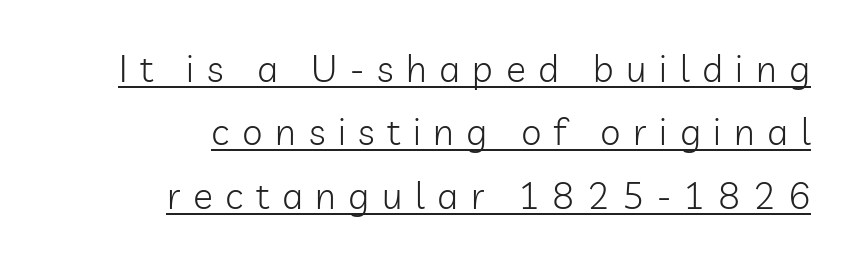
{"serif": "no", "italic": "no", "bold": "no", "weight": "light", "width": "normal", "stroke_contrast": "low", "x_height": "medium", "monospaced": "no", "underline": "yes", "align": "right", "line_spacing_ratio": 1.71, "letter_spacing": "wide", "letter_spacing_em": 0.34, "glyph_px": 37}
